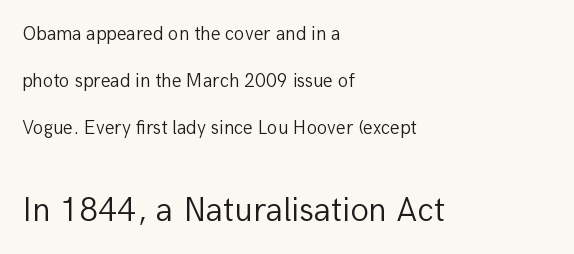
Q: Is the text bold? A: No.
Q: Is the text italic (slanted)? A: No, it is upright.
Q: Is the typeface a serif or a sans-serif typeface? A: Sans-serif.
Q: Is the text underlined? A: No.
Q: How is the paragraph aligned? A: Left-aligned.
Q: Is the spacing between letters normal or unusually wide? A: Normal.
Q: Is the spacing between lines tight, normal or loose? A: Loose.
Q: Which block of text is set in a larger size, the first (top) or the second (bottom)? A: The second (bottom) one.
Q: Width (condensed, normal, or wide)? A: Normal.
Q: Stroke contrast? A: Low.
Q: x-height? A: Medium.
Q: Monospaced? A: No.
